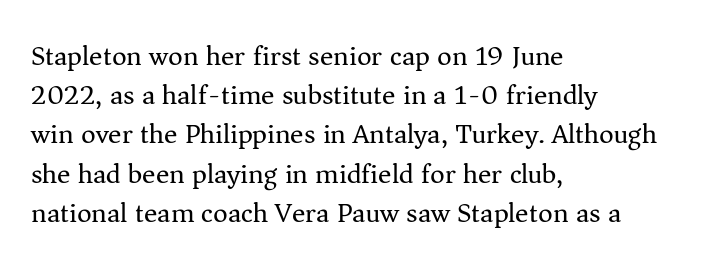
Q: Is the text bold? A: No.
Q: Is the text italic (slanted)? A: No, it is upright.
Q: Is the typeface a serif or a sans-serif typeface? A: Serif.
Q: Is the text underlined? A: No.
Q: How is the paragraph aligned? A: Left-aligned.
Q: Is the spacing between letters normal or unusually wide? A: Normal.
Q: Is the spacing between lines tight, normal or loose? A: Normal.
Q: Width (condensed, normal, or wide)? A: Normal.
Q: Stroke contrast? A: Medium.
Q: x-height? A: Medium.
Q: Monospaced? A: No.
